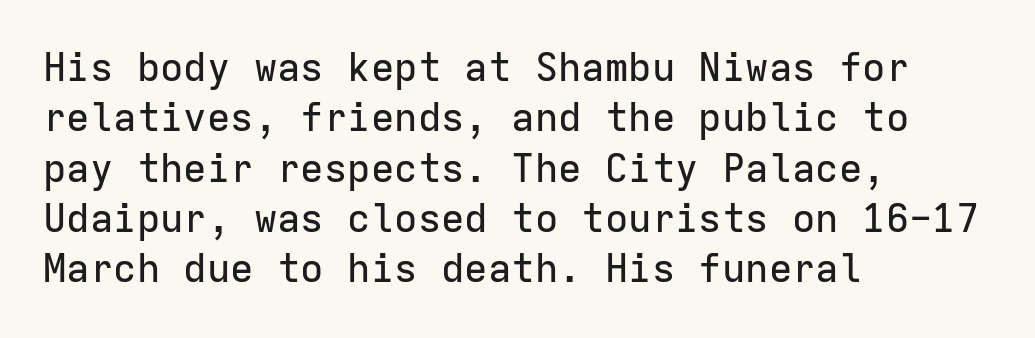
Q: Is the text italic (slanted)? A: No, it is upright.
Q: Is the typeface a serif or a sans-serif typeface? A: Sans-serif.
Q: Is the text underlined? A: No.
Q: How is the paragraph aligned? A: Left-aligned.
Q: Is the spacing between letters normal or unusually wide? A: Normal.
Q: Is the spacing between lines tight, normal or loose? A: Normal.
Q: Width (condensed, normal, or wide)? A: Normal.
Q: Stroke contrast? A: Low.
Q: x-height? A: Medium.
Q: Monospaced? A: Yes.
